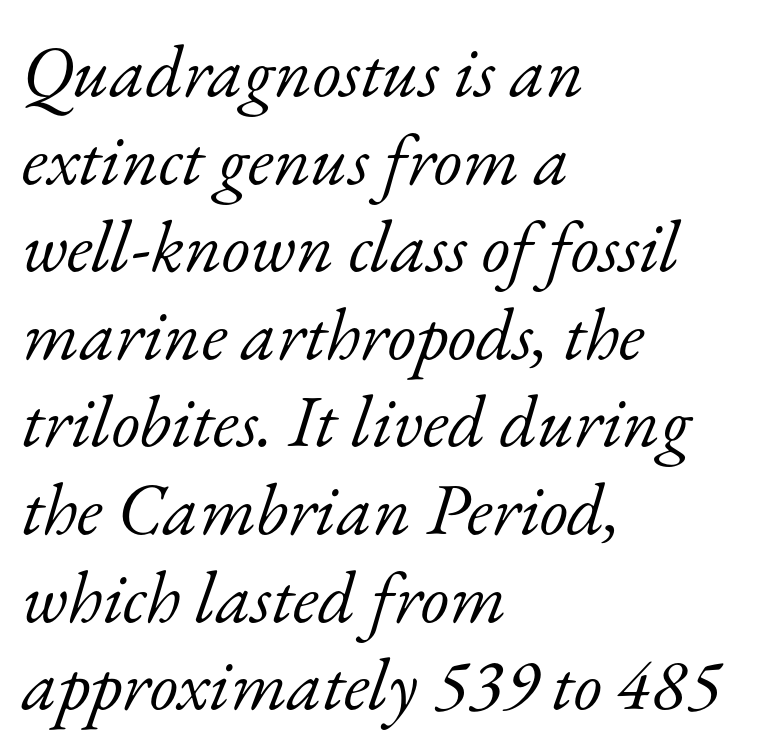
The image shows 73 px light serif type, italic (leaning right); set left-aligned, line spacing 1.2x, normal letter spacing, not underlined; low stroke contrast and a small x-height.
